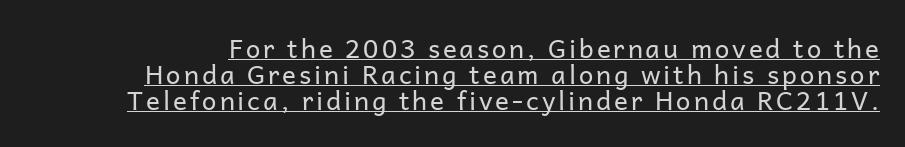
Vertically, the passage feels compressed, each row crowding the next. Students, observe the line beneath the letters — that is underlining. Every character sits straight up, as roman type does. Vertical stems look standard width or narrower in stroke.
